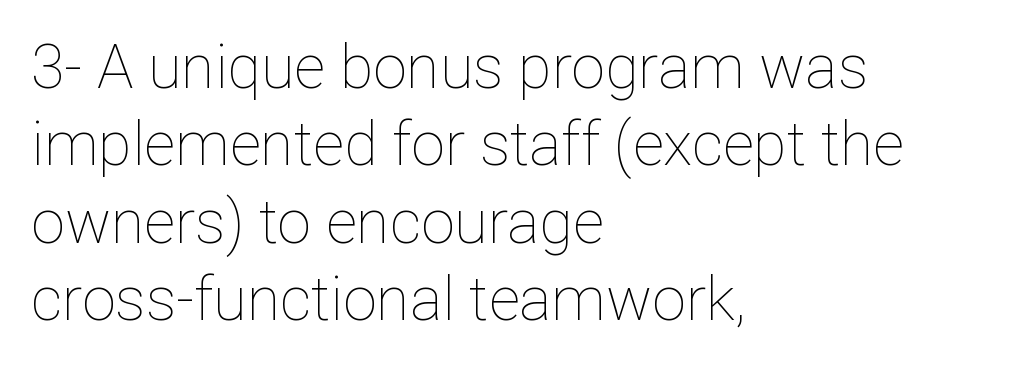
The image shows 61 px thin type, upright; set left-aligned, normal line spacing (1.27x), normal letter spacing, not underlined; low stroke contrast and a medium x-height.
